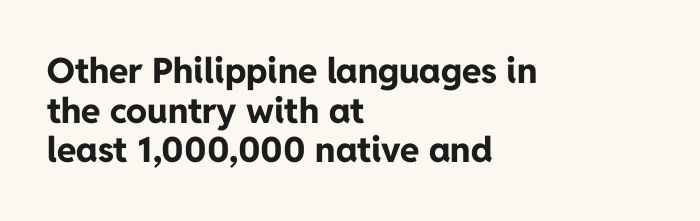
Rendered with straight, roman letterforms. The letters advance in unequal steps, a hallmark of proportional type. Weight check: bold — yes, fully. The line texture is even and compact thanks to regular tracking.
